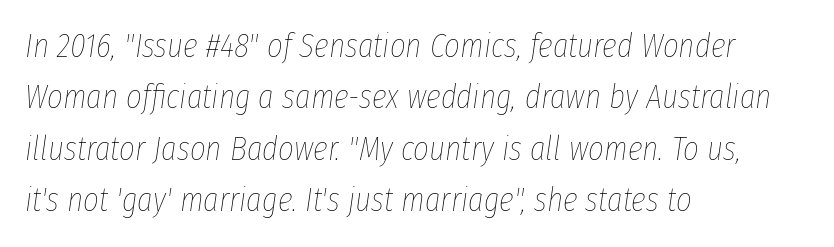
Q: Is the text bold? A: No.
Q: Is the text italic (slanted)? A: Yes, it leans right by about 8 degrees.
Q: Is the text underlined? A: No.
Q: How is the paragraph aligned? A: Left-aligned.
Q: Is the spacing between letters normal or unusually wide? A: Normal.
Q: Is the spacing between lines tight, normal or loose? A: Normal.
Q: Width (condensed, normal, or wide)? A: Condensed.
Q: Stroke contrast? A: Low.
Q: x-height? A: Medium.
Q: Monospaced? A: No.
